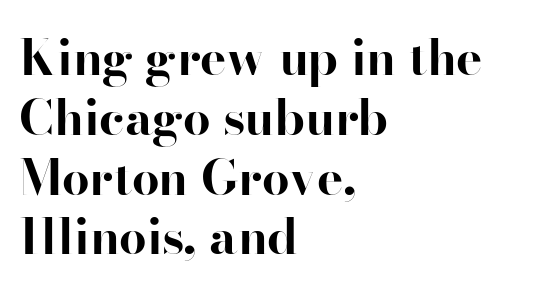
The setting favours the left margin, as ordinary paragraphs usually do. Regarding serifs, this sample has them. Note the varied advance widths — an 'i' is clearly narrower than an 'm'. The rendering uses a bold face; every stroke is thick and dark.
